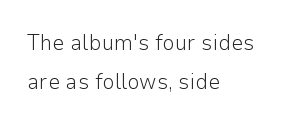
Students, note that the glyphs here touch the page at normal intervals. Nobody drew a line under any word here. Rendered with straight, roman letterforms. The setting favours the left margin, as ordinary paragraphs usually do.
